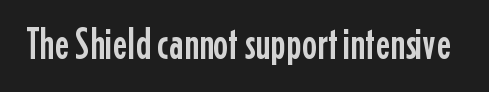
The image shows 45 px condensed sans-serif type, upright; set normal letter spacing, not underlined; low stroke contrast and a medium x-height.
